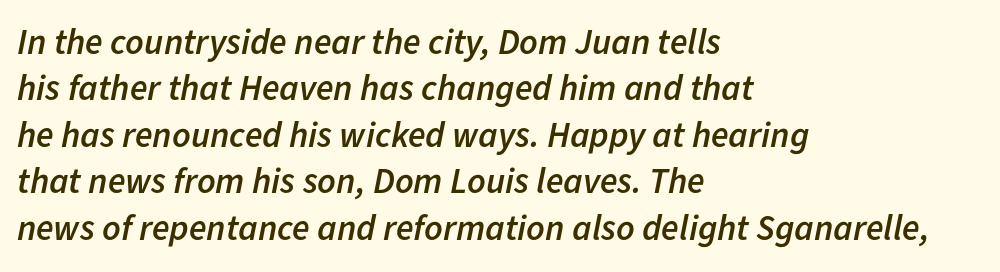
Leftover space on each line is placed entirely after the last word. The tracking reads as untouched default to a designer's eye. A normal amount of white space separates one row of letters from the next. The string is rendered with underlining switched off. As a designer I'd log this as weight 600, semibold. You could not count columns in this text — the font is proportionally spaced.
